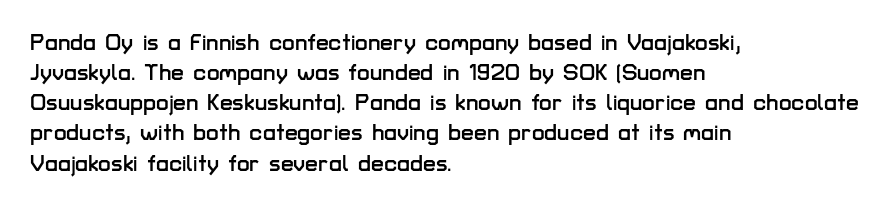
{"italic": "no", "underline": "no", "align": "left", "line_spacing": "normal", "line_spacing_ratio": 1.31, "letter_spacing": "normal", "letter_spacing_em": 0.0, "glyph_px": 23}
